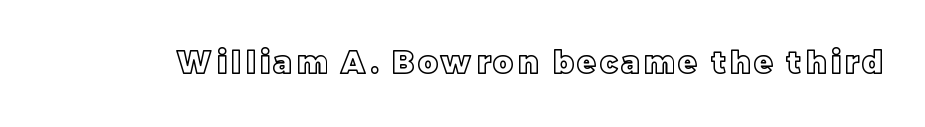
The image shows 30 px text type, upright; set not underlined; a large x-height.
